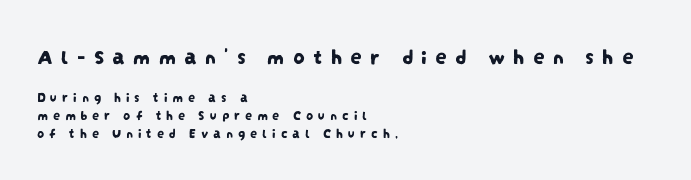
{"underline": "no", "align": "left", "line_spacing": "normal", "line_spacing_ratio": 1.28, "letter_spacing": "wide", "letter_spacing_em": 0.35, "larger_block": "first", "size_ratio": 1.64, "glyph_px": 23}
